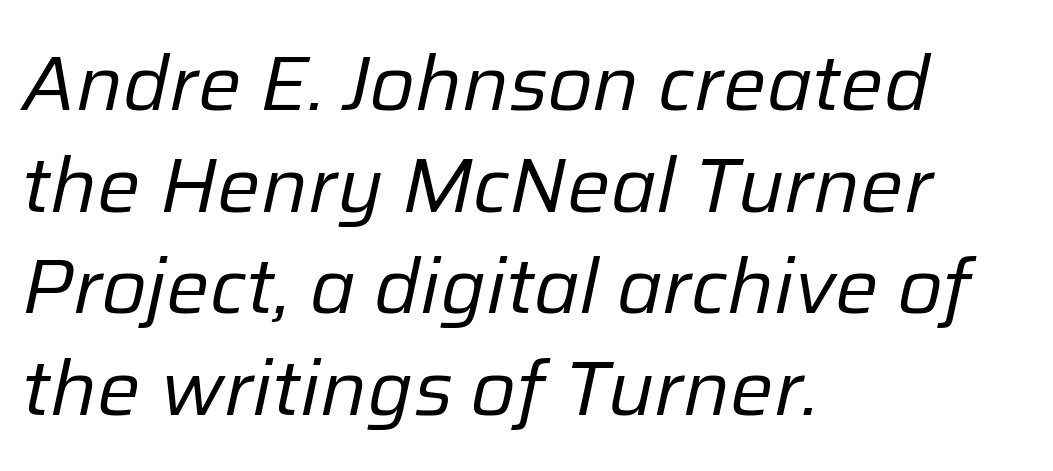
Q: Is the text bold? A: No.
Q: Is the text italic (slanted)? A: Yes, it leans right by about 12 degrees.
Q: Is the text underlined? A: No.
Q: How is the paragraph aligned? A: Left-aligned.
Q: Is the spacing between letters normal or unusually wide? A: Normal.
Q: Is the spacing between lines tight, normal or loose? A: Normal.
Q: Width (condensed, normal, or wide)? A: Normal.
Q: Stroke contrast? A: Low.
Q: x-height? A: Medium.
Q: Monospaced? A: No.
